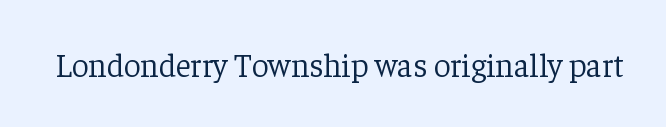
The image shows 33 px light serif type, upright; set normal letter spacing, not underlined; low stroke contrast and a medium x-height.
